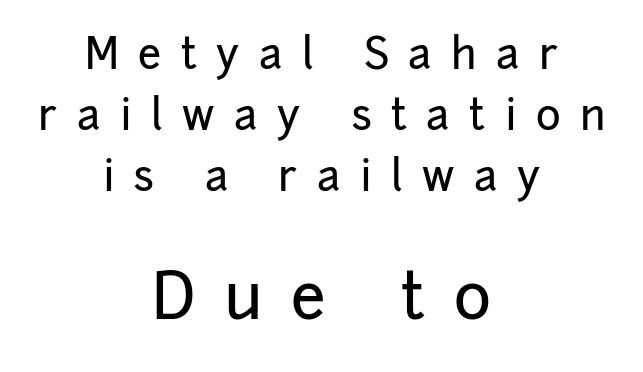
The image shows 63 px sans-serif type, upright; set centered, normal line spacing (1.45x), unusually wide letter spacing (+0.46 em), not underlined; the second (bottom) block is 1.5x larger; low stroke contrast and a medium x-height.
